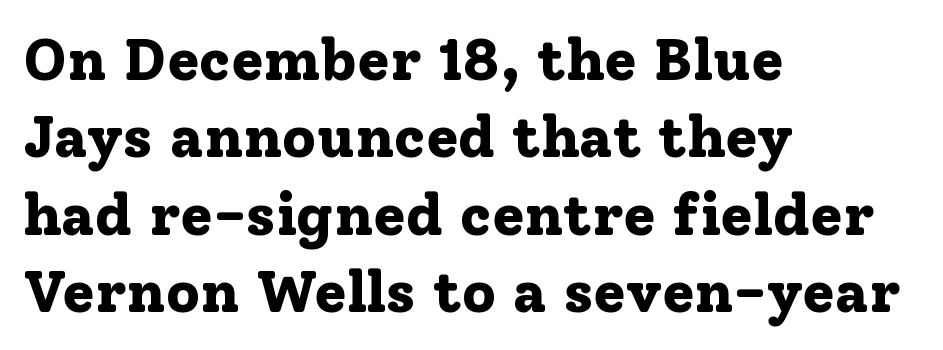
Does the weight exceed regular? Yes, all the way to bold. The typesetter chose a ragged-right arrangement here. Does the leading feel generous? No, just average. A typesetter would call this proportional, since set widths differ per character. Classification — serif.
